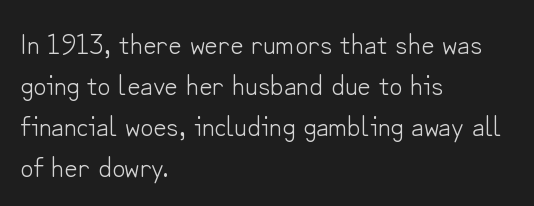
{"serif": "no", "italic": "no", "bold": "no", "weight": "light", "width": "normal", "stroke_contrast": "low", "x_height": "small", "monospaced": "no", "underline": "no", "align": "left", "line_spacing": "normal", "line_spacing_ratio": 1.41, "letter_spacing": "normal", "letter_spacing_em": 0.0, "glyph_px": 29}
